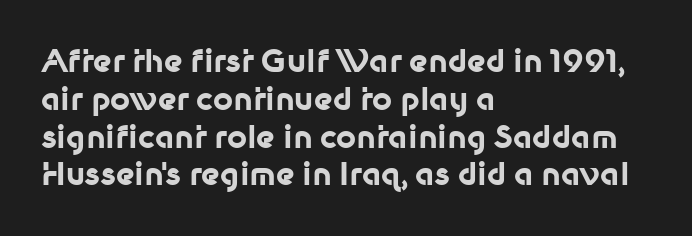
The image shows 31 px bold sans-serif type, upright; set left-aligned, line spacing 1.22x, normal letter spacing, not underlined; low stroke contrast and a medium x-height.
